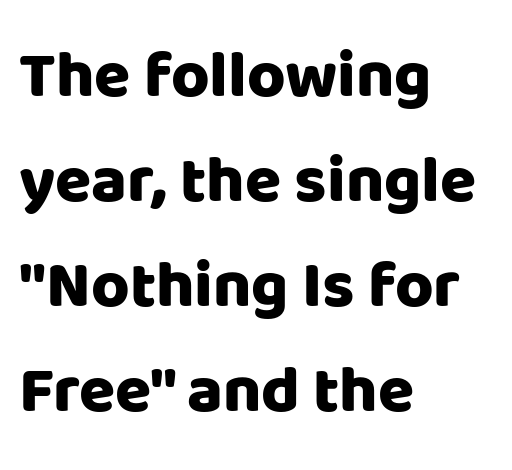
{"serif": "no", "italic": "no", "bold": "yes", "weight": "heavy", "width": "normal", "stroke_contrast": "low", "x_height": "large", "monospaced": "no", "underline": "no", "align": "left", "line_spacing": "normal", "line_spacing_ratio": 1.59, "letter_spacing": "normal", "letter_spacing_em": 0.0, "glyph_px": 66}
